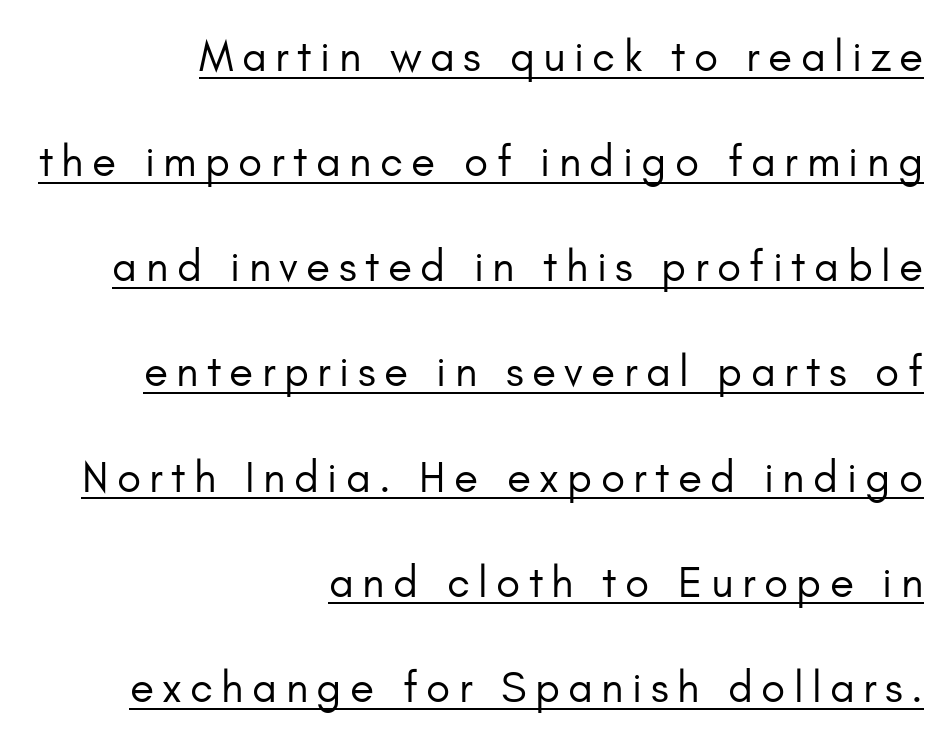
{"serif": "no", "italic": "no", "bold": "no", "weight": "regular", "width": "normal", "stroke_contrast": "low", "x_height": "small", "monospaced": "no", "underline": "yes", "align": "right", "line_spacing": "loose", "line_spacing_ratio": 2.39, "glyph_px": 44}
